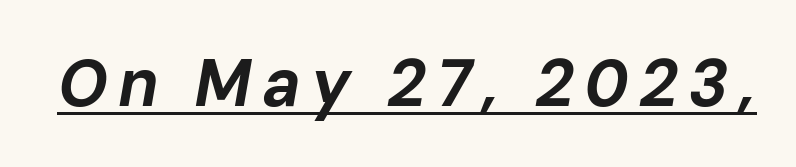
{"italic": "yes", "lean": "right", "slant_degrees": 10, "bold": "yes", "weight": "bold", "width": "normal", "stroke_contrast": "low", "x_height": "medium", "monospaced": "no", "underline": "yes", "glyph_px": 66}
